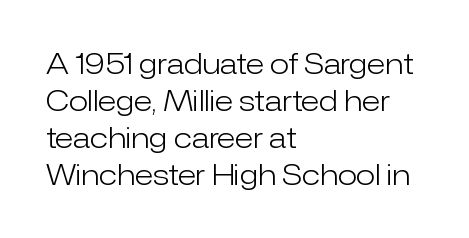
Descenders are the only things crossing below the line. The setting favours the left margin, as ordinary paragraphs usually do. The strokes are not fattened; the text isn't bold. Inter-character spacing is left at the font's built-in metrics.
